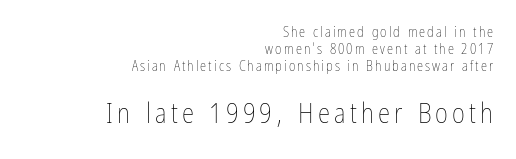
{"italic": "no", "bold": "no", "weight": "thin", "width": "condensed", "stroke_contrast": "low", "x_height": "medium", "monospaced": "no", "underline": "no", "align": "right", "line_spacing_ratio": 1.21, "larger_block": "second", "size_ratio": 2.0, "glyph_px": 28}
